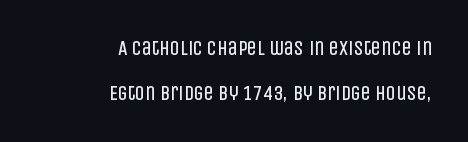
The image shows 20 px text type, upright; set right-aligned, loose line spacing (2.25x), normal letter spacing, not underlined.
